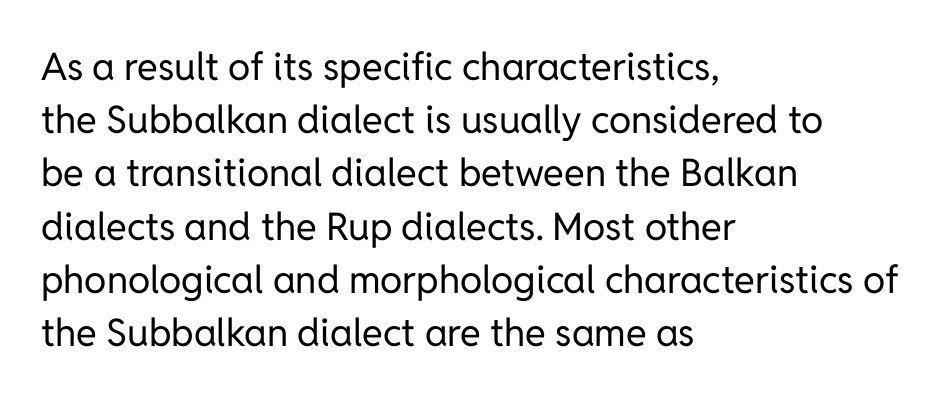
{"serif": "no", "italic": "no", "bold": "no", "weight": "regular", "width": "normal", "stroke_contrast": "low", "x_height": "medium", "monospaced": "no", "underline": "no", "align": "left", "line_spacing": "normal", "line_spacing_ratio": 1.4, "letter_spacing": "normal", "letter_spacing_em": 0.0, "glyph_px": 38}
